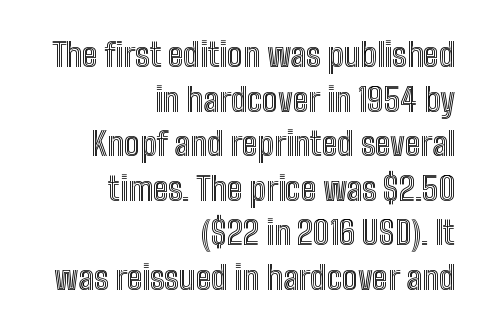
Lines of text with bare space underneath. Upright lettering throughout. Caption: multi-line text, flush right, ragged left. Compared with typical body copy, the letter spacing here is the same. The rendering uses a moderate line-height, typical for paragraphs.
